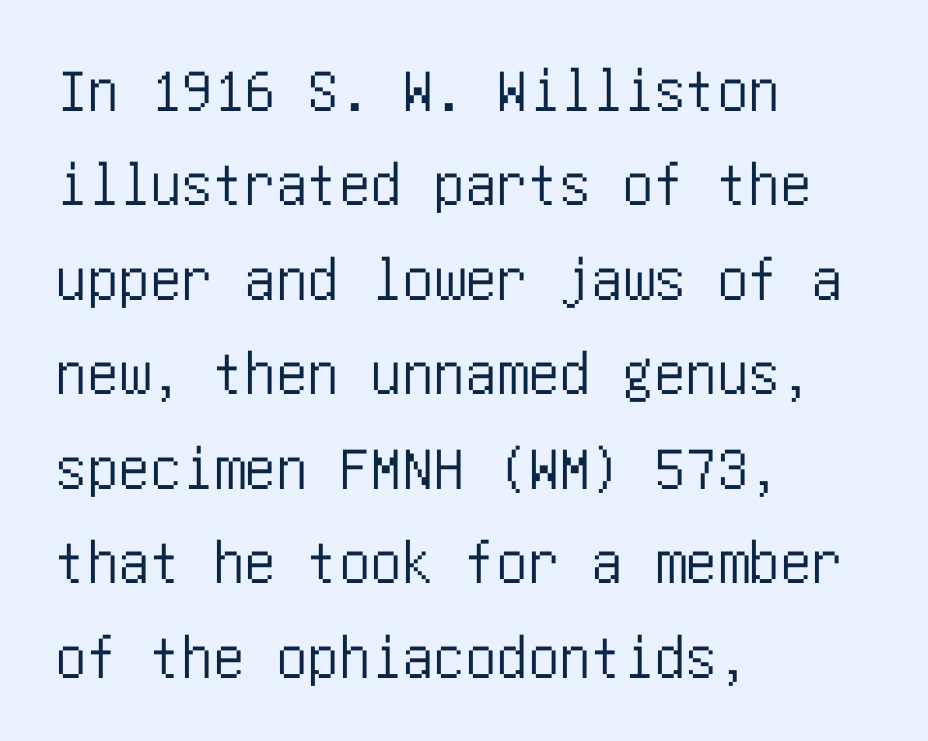
The image shows 63 px condensed sans-serif type, upright; set left-aligned, normal line spacing (1.5x), normal letter spacing, not underlined; low stroke contrast and a large x-height.
